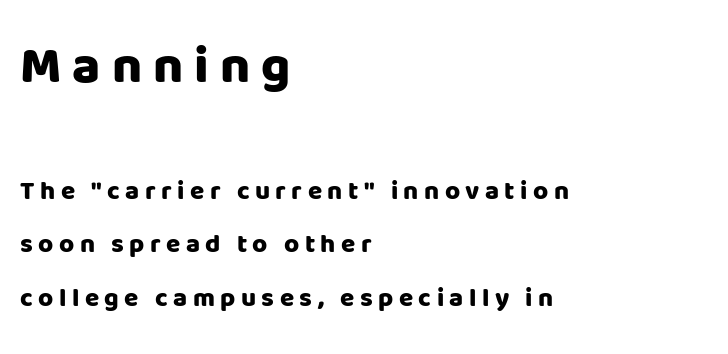
Decoration check: the copy has no underline. Look at the bottom of the vertical strokes: they stop flat, with no serifs. Does the copy run flush right? No — it runs flush left. The lettering holds an erect, upright posture throughout.
